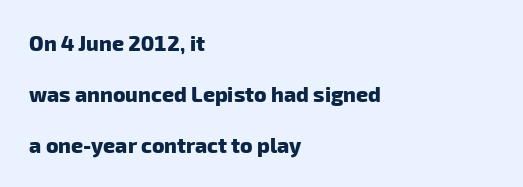
Q: Is the text bold? A: Yes.
Q: Is the text underlined? A: No.
Q: How is the paragraph aligned? A: Left-aligned.
Q: Is the spacing between letters normal or unusually wide? A: Normal.
Q: Is the spacing between lines tight, normal or loose? A: Loose.
